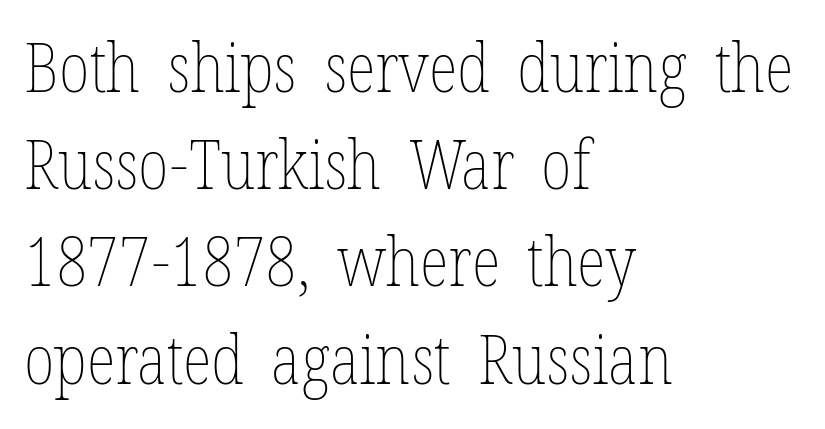
Q: Is the text bold? A: No.
Q: Is the text italic (slanted)? A: No, it is upright.
Q: Is the text underlined? A: No.
Q: How is the paragraph aligned? A: Left-aligned.
Q: Is the spacing between letters normal or unusually wide? A: Normal.
Q: Is the spacing between lines tight, normal or loose? A: Normal.
Q: Width (condensed, normal, or wide)? A: Condensed.
Q: Stroke contrast? A: Low.
Q: x-height? A: Medium.
Q: Monospaced? A: No.
